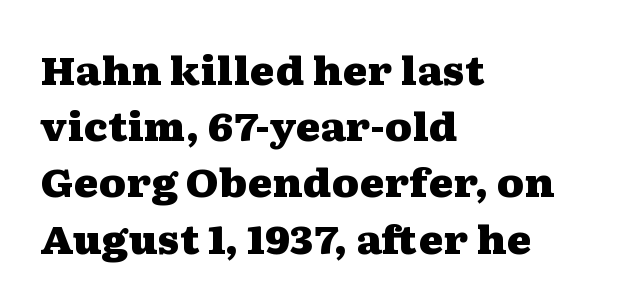
The image shows 38 px heavy, wide serif type, upright; set left-aligned, normal line spacing (1.48x), normal letter spacing, not underlined; medium stroke contrast and a medium x-height.
